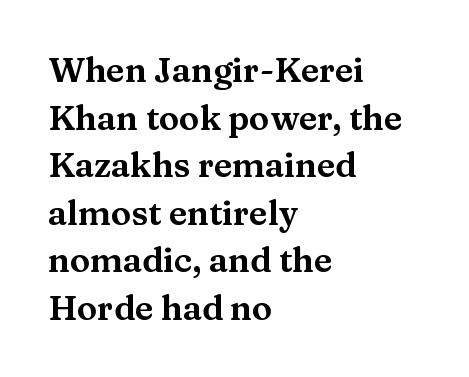
The image shows 34 px wide serif type, upright; set left-aligned, normal line spacing (1.4x), normal letter spacing, not underlined; medium stroke contrast and a medium x-height.
